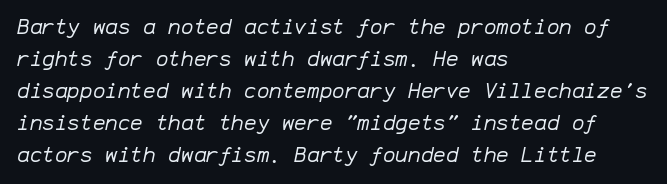
Q: Is the text bold? A: No.
Q: Is the text italic (slanted)? A: Yes, it leans right by about 12 degrees.
Q: Is the text underlined? A: No.
Q: How is the paragraph aligned? A: Left-aligned.
Q: Is the spacing between letters normal or unusually wide? A: Normal.
Q: Is the spacing between lines tight, normal or loose? A: Normal.
